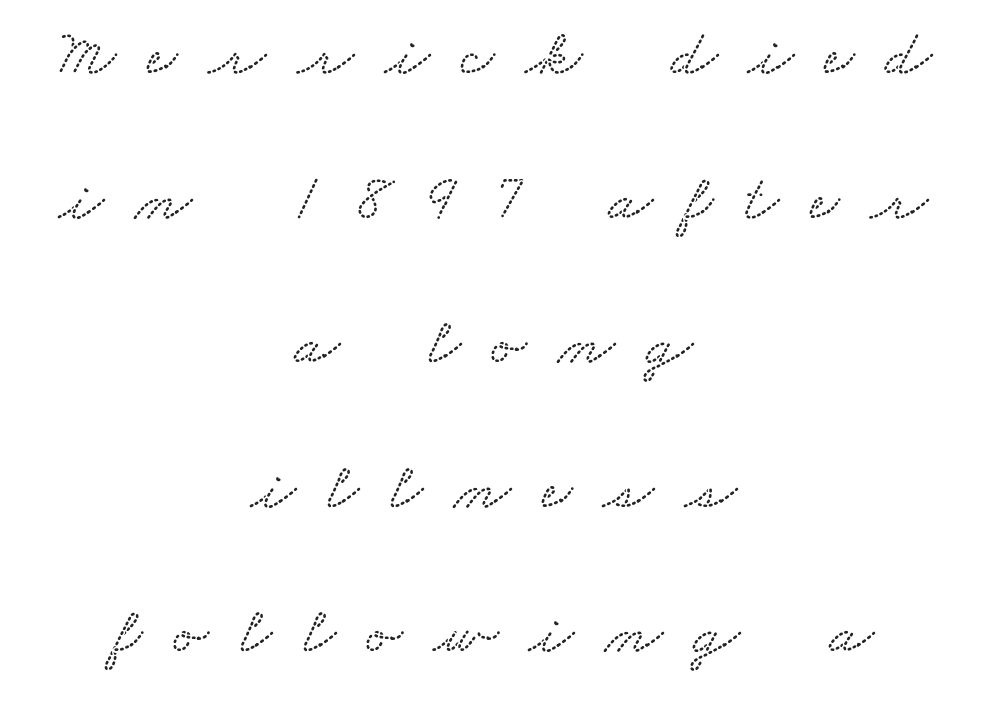
The image shows 66 px wide serif type; set centered, loose line spacing (2.19x), unusually wide letter spacing (+0.47 em), not underlined; medium stroke contrast and a small x-height.
